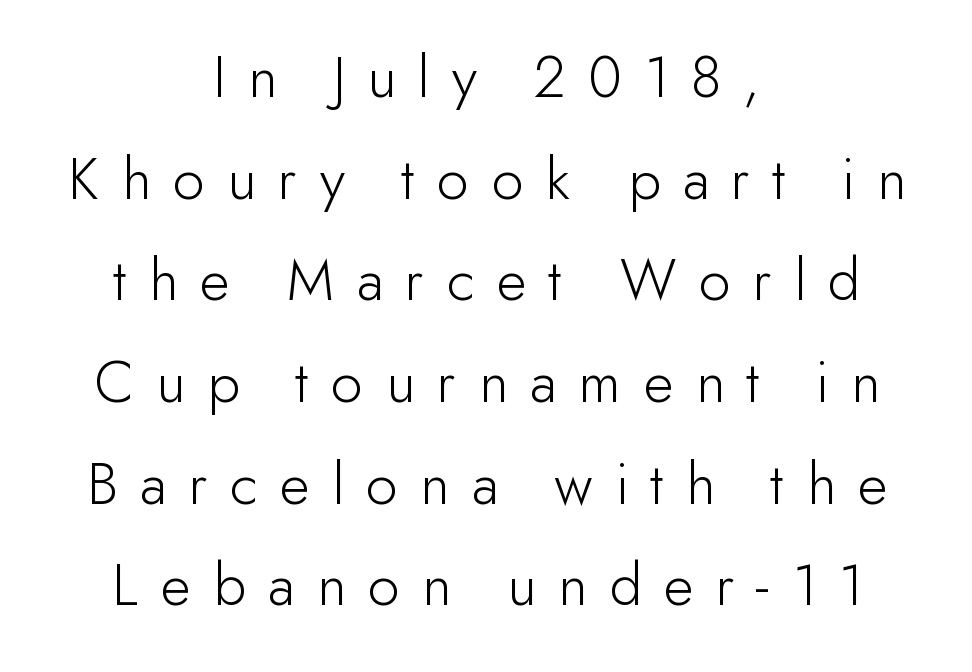
Q: Is the text bold? A: No.
Q: Is the text italic (slanted)? A: No, it is upright.
Q: Is the typeface a serif or a sans-serif typeface? A: Sans-serif.
Q: Is the text underlined? A: No.
Q: How is the paragraph aligned? A: Centered.
Q: Is the spacing between letters normal or unusually wide? A: Unusually wide.
Q: Is the spacing between lines tight, normal or loose? A: Normal.
Q: Width (condensed, normal, or wide)? A: Normal.
Q: Stroke contrast? A: Low.
Q: x-height? A: Small.
Q: Monospaced? A: No.
